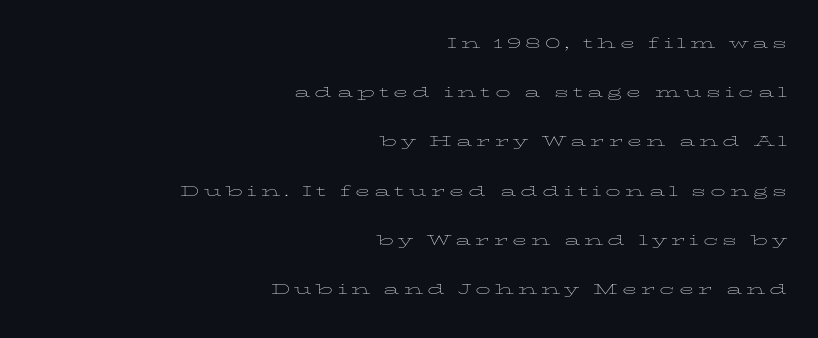
The image shows 20 px text type, upright; set right-aligned, loose line spacing (2.46x), unusually wide letter spacing (+0.2 em), not underlined.
